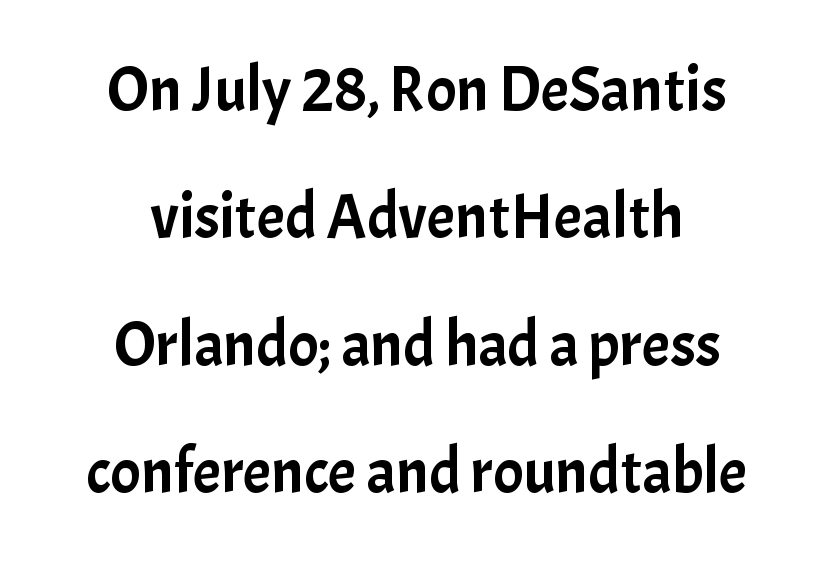
The image shows 63 px sans-serif type, upright; set centered, loose line spacing (2.02x), normal letter spacing, not underlined; low stroke contrast and a medium x-height.
